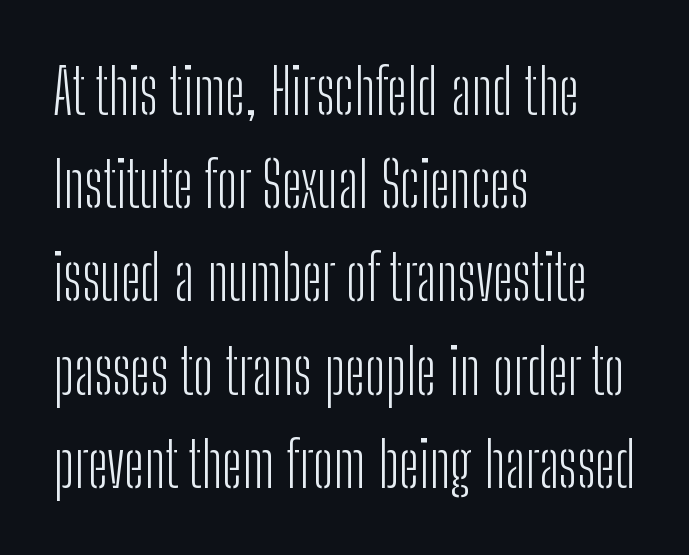
Posture: vertical. The type is set solid horizontally, with unmodified tracking. Stems here are at most as thick as an everyday book face. Line starts are locked; line ends wander. Proportional: the letters do not fall into vertical columns.
